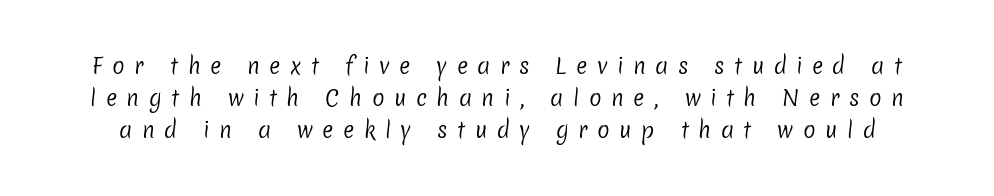
{"bold": "no", "underline": "no", "line_spacing": "normal", "line_spacing_ratio": 1.52, "letter_spacing": "wide", "letter_spacing_em": 0.45, "glyph_px": 21}
